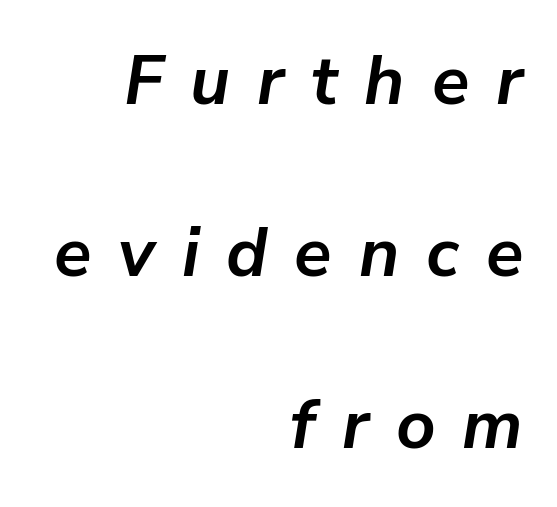
The image shows 69 px semibold type, italic (leaning right); set right-aligned, loose line spacing (2.49x), unusually wide letter spacing (+0.39 em), not underlined; low stroke contrast and a medium x-height.
